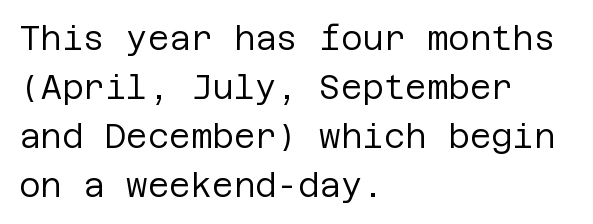
The image shows 33 px regular-weight sans-serif type, upright; set left-aligned, normal line spacing (1.48x), normal letter spacing, not underlined; low stroke contrast and a large x-height.
